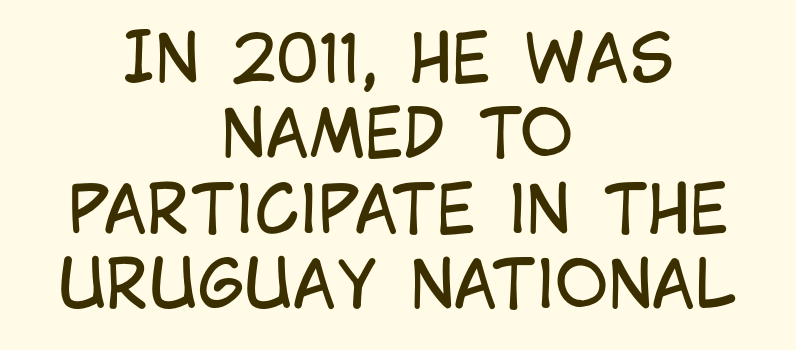
Do the letters lean? They stand straight. The typesetter chose a symmetrical, centered arrangement here. This sample has the flowing, uneven cadence of proportional lettering. Vertical stems look standard width or narrower in stroke.
